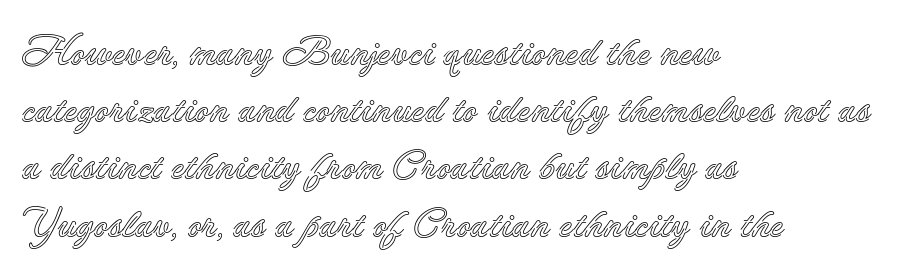
{"width": "normal", "x_height": "small", "monospaced": "no", "underline": "no", "align": "left", "line_spacing": "normal", "line_spacing_ratio": 1.43, "letter_spacing": "normal", "letter_spacing_em": 0.0, "glyph_px": 40}
